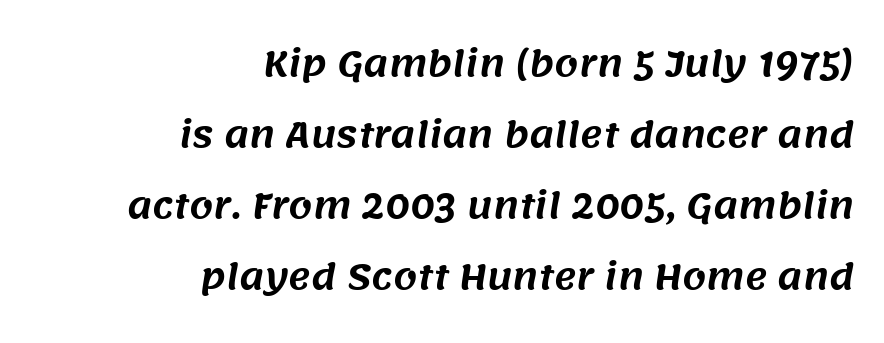
Q: Is the typeface a serif or a sans-serif typeface? A: Sans-serif.
Q: Is the text underlined? A: No.
Q: How is the paragraph aligned? A: Right-aligned.
Q: Is the spacing between letters normal or unusually wide? A: Normal.
Q: Is the spacing between lines tight, normal or loose? A: Loose.
Q: Width (condensed, normal, or wide)? A: Normal.
Q: Stroke contrast? A: Medium.
Q: x-height? A: Large.
Q: Monospaced? A: No.
